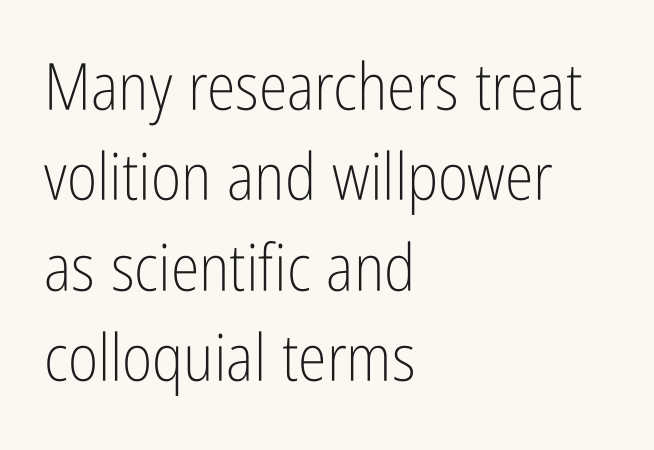
This is roman type, the default non-slanted kind. A typesetter would call this proportional, since set widths differ per character. How are the letters spaced? Ordinarily, with no added tracking. Honestly, there is no underline to notice here at all. Short and long lines alike share a common starting point at left.
